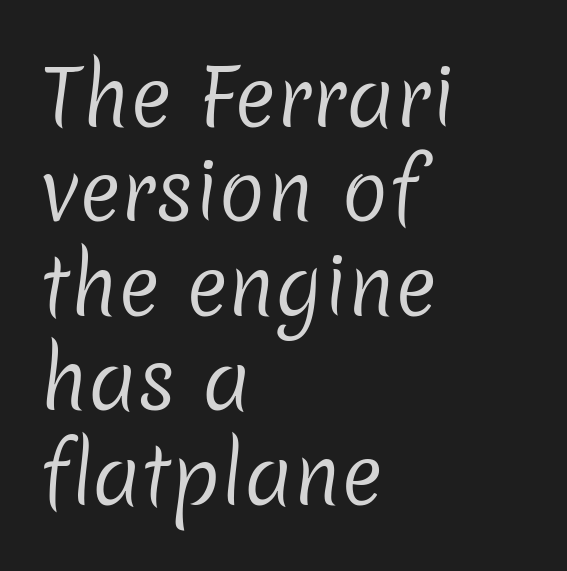
{"serif": "no", "bold": "no", "weight": "regular", "width": "normal", "stroke_contrast": "low", "x_height": "medium", "monospaced": "no", "underline": "no", "align": "left", "line_spacing_ratio": 1.21, "letter_spacing": "normal", "letter_spacing_em": 0.0, "glyph_px": 78}
